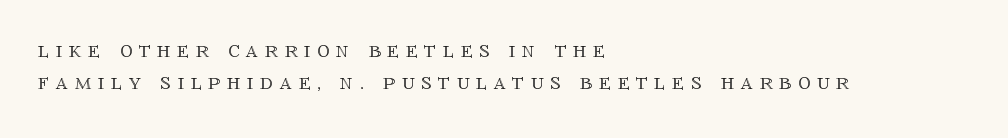
Unmarked baselines from the first word to the last. The passage shown stacks its lines at a standard gap. Between one letter and the next there's a generous, obvious gap. Do the letters lean? They stand straight. Reading down the block, your eye returns to a fixed left position each line.
